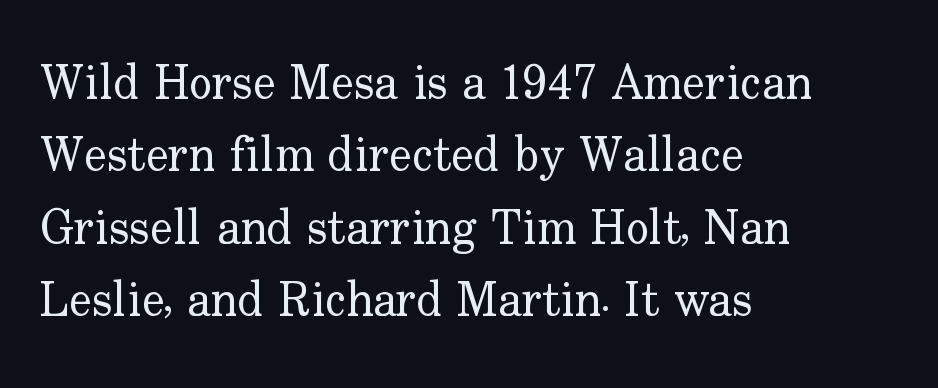
A typesetter would call this zero additional tracking. The designer left line spacing at the default. Beneath every word, the page is bare. The typeface has the unassuming heft of standard copy or less. Type style note: has serifs.
